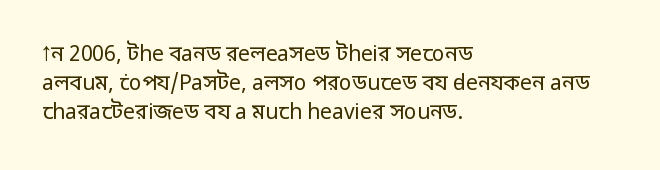
Q: Is the text bold? A: No.
Q: Is the text italic (slanted)? A: No, it is upright.
Q: Is the text underlined? A: No.
Q: How is the paragraph aligned? A: Left-aligned.
Q: Is the spacing between letters normal or unusually wide? A: Normal.
Q: Is the spacing between lines tight, normal or loose? A: Normal.
